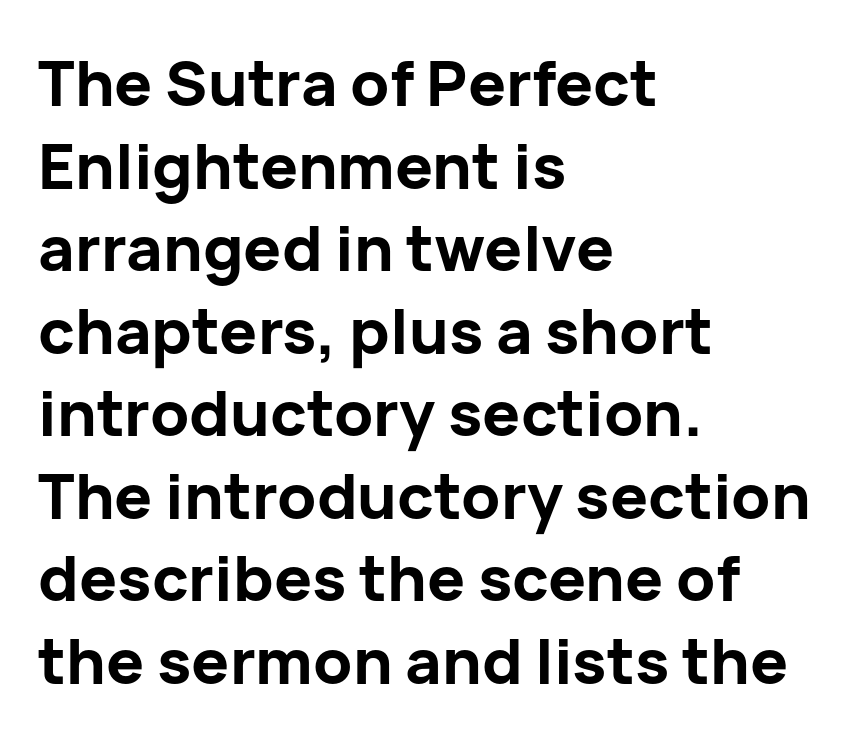
Q: Is the text bold? A: Yes.
Q: Is the text italic (slanted)? A: No, it is upright.
Q: Is the typeface a serif or a sans-serif typeface? A: Sans-serif.
Q: Is the text underlined? A: No.
Q: How is the paragraph aligned? A: Left-aligned.
Q: Is the spacing between letters normal or unusually wide? A: Normal.
Q: Is the spacing between lines tight, normal or loose? A: Normal.
Q: Width (condensed, normal, or wide)? A: Normal.
Q: Stroke contrast? A: Low.
Q: x-height? A: Medium.
Q: Monospaced? A: No.
